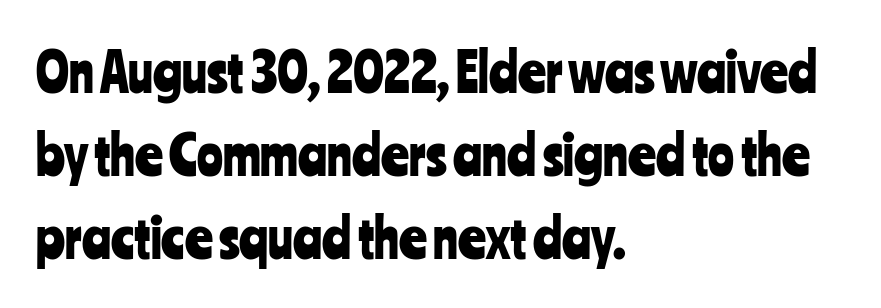
The image shows 54 px condensed sans-serif type, upright; set left-aligned, normal line spacing (1.54x), normal letter spacing, not underlined; low stroke contrast and a medium x-height.
